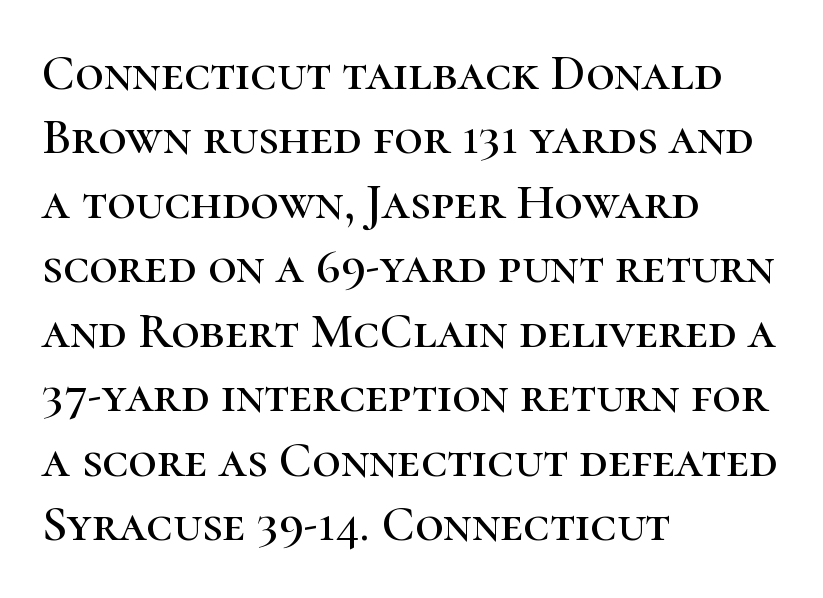
The image shows 50 px serif type, upright; set left-aligned, normal line spacing (1.29x), normal letter spacing, not underlined; high stroke contrast and a medium x-height.
